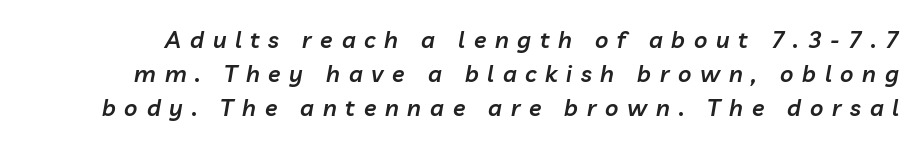
The image shows 23 px text type, italic (leaning right); set normal line spacing (1.48x), unusually wide letter spacing (+0.38 em), not underlined.
